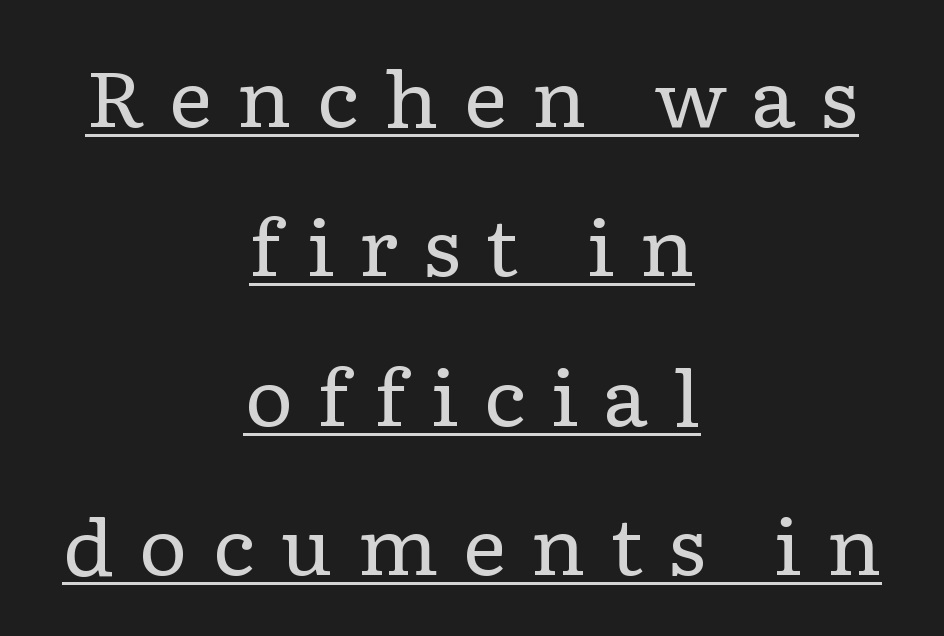
{"serif": "yes", "italic": "no", "bold": "no", "weight": "regular", "width": "wide", "stroke_contrast": "low", "x_height": "medium", "monospaced": "no", "underline": "yes", "align": "center", "line_spacing": "loose", "line_spacing_ratio": 1.94, "letter_spacing": "wide", "letter_spacing_em": 0.31, "glyph_px": 77}
